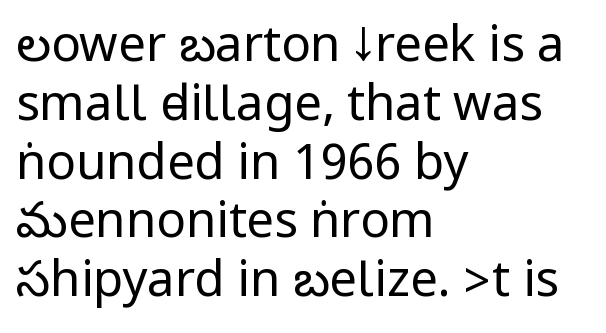
Letters have the restrained weight of plain body copy at most. Visually the block forms a straight wall on the left and a jagged coastline on the right. In terms of posture, this sample is upright. This rendering features lettering with no underline. Each letter's strokes conclude bluntly, with no projecting serifs. Letter spacing: default.
